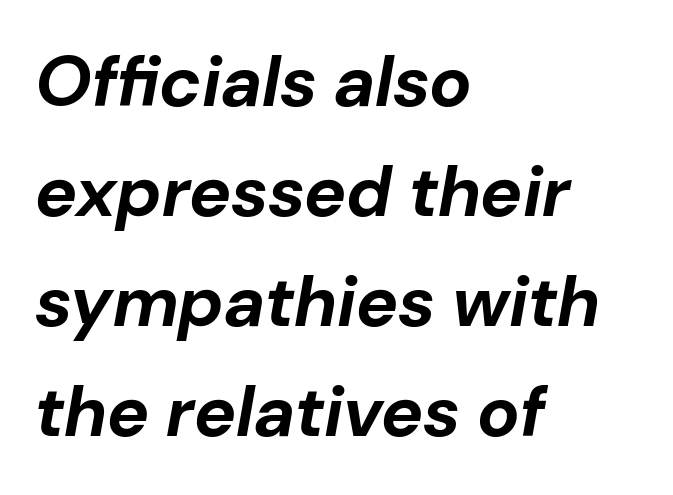
The image shows 71 px bold type, italic (leaning right); set left-aligned, normal line spacing (1.55x), normal letter spacing, not underlined; low stroke contrast and a medium x-height.
